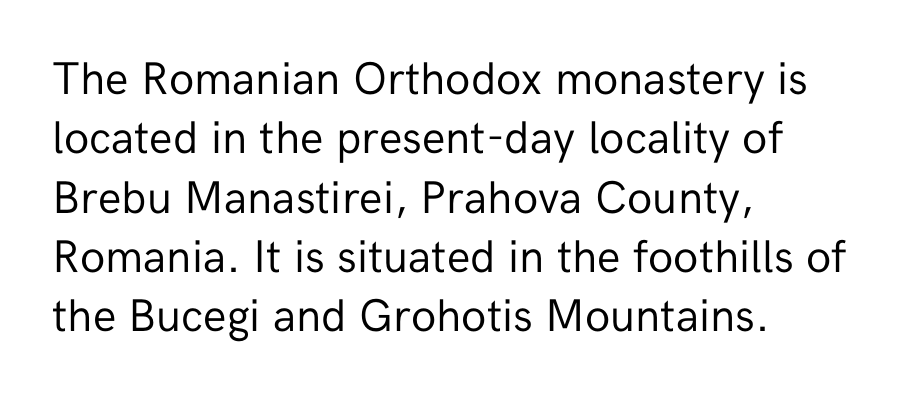
{"serif": "no", "italic": "no", "bold": "no", "weight": "regular", "width": "normal", "stroke_contrast": "low", "x_height": "medium", "monospaced": "no", "underline": "no", "align": "left", "line_spacing": "normal", "line_spacing_ratio": 1.29, "letter_spacing": "normal", "letter_spacing_em": 0.0, "glyph_px": 46}
